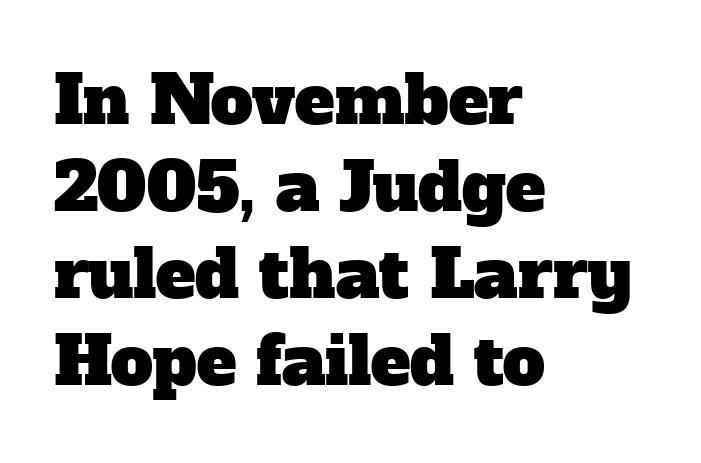
Q: Is the typeface a serif or a sans-serif typeface? A: Serif.
Q: Is the text underlined? A: No.
Q: How is the paragraph aligned? A: Left-aligned.
Q: Is the spacing between letters normal or unusually wide? A: Normal.
Q: Is the spacing between lines tight, normal or loose? A: Normal.
Q: Width (condensed, normal, or wide)? A: Normal.
Q: Stroke contrast? A: Low.
Q: x-height? A: Medium.
Q: Monospaced? A: No.
